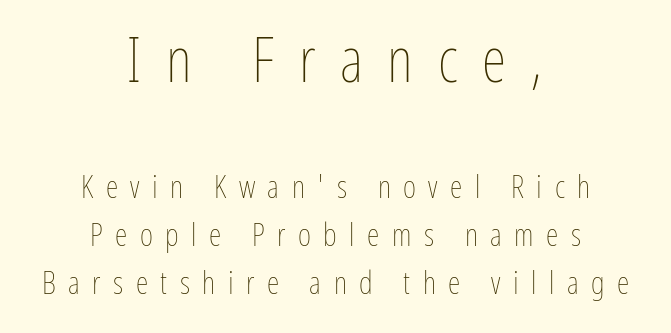
Q: Is the text bold? A: No.
Q: Is the text italic (slanted)? A: No, it is upright.
Q: Is the text underlined? A: No.
Q: How is the paragraph aligned? A: Centered.
Q: Is the spacing between letters normal or unusually wide? A: Unusually wide.
Q: Is the spacing between lines tight, normal or loose? A: Normal.
Q: Which block of text is set in a larger size, the first (top) or the second (bottom)? A: The first (top) one.
Q: Width (condensed, normal, or wide)? A: Condensed.
Q: Stroke contrast? A: Low.
Q: x-height? A: Medium.
Q: Monospaced? A: No.
